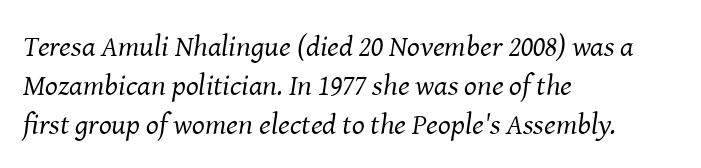
{"serif": "yes", "italic": "yes", "lean": "right", "slant_degrees": 8, "bold": "no", "weight": "regular", "width": "normal", "stroke_contrast": "medium", "x_height": "medium", "monospaced": "no", "underline": "no", "align": "left", "line_spacing": "normal", "line_spacing_ratio": 1.3, "letter_spacing": "normal", "letter_spacing_em": 0.0, "glyph_px": 30}
